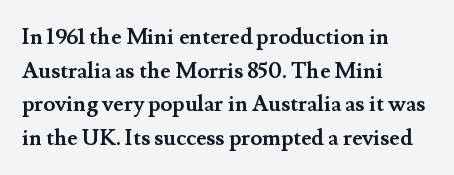
{"italic": "no", "bold": "yes", "underline": "no", "align": "left", "line_spacing": "normal", "line_spacing_ratio": 1.53, "letter_spacing": "normal", "letter_spacing_em": 0.0, "glyph_px": 22}
